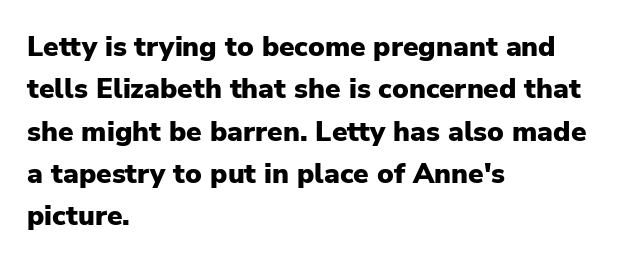
The image shows 28 px heavy sans-serif type, upright; set left-aligned, normal line spacing (1.51x), normal letter spacing, not underlined; low stroke contrast and a medium x-height.
